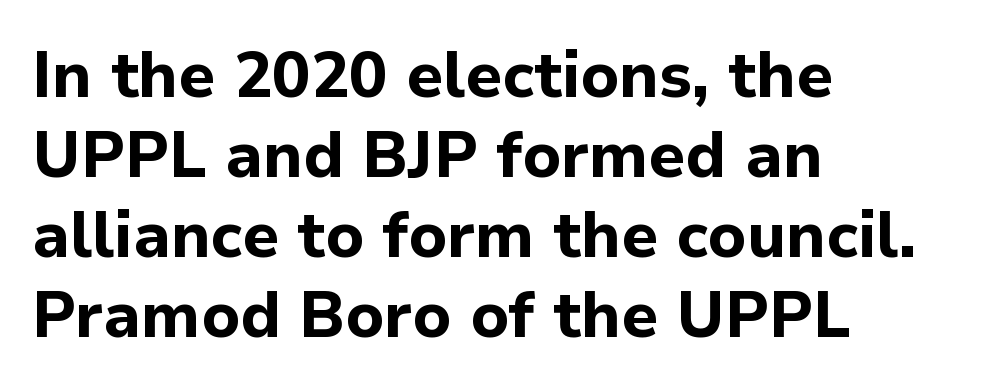
The image shows 64 px bold sans-serif type, upright; set left-aligned, normal line spacing (1.25x), normal letter spacing, not underlined; low stroke contrast and a medium x-height.
